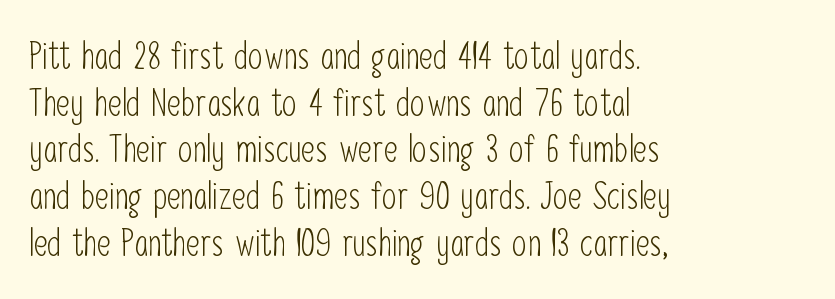
The string is rendered with underlining switched off. Alignment: flush left. Serif or sans? Sans — the stroke terminals are bare. Ascenders rise straight up at ninety degrees. No chunkiness to these letters — they're not bold.
